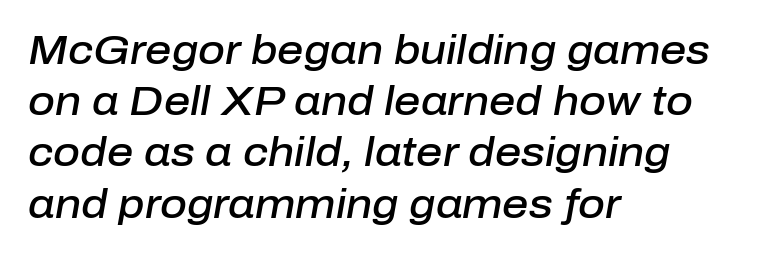
The image shows 41 px semibold type, italic (leaning right); set left-aligned, normal line spacing (1.25x), normal letter spacing, not underlined; low stroke contrast and a medium x-height.
